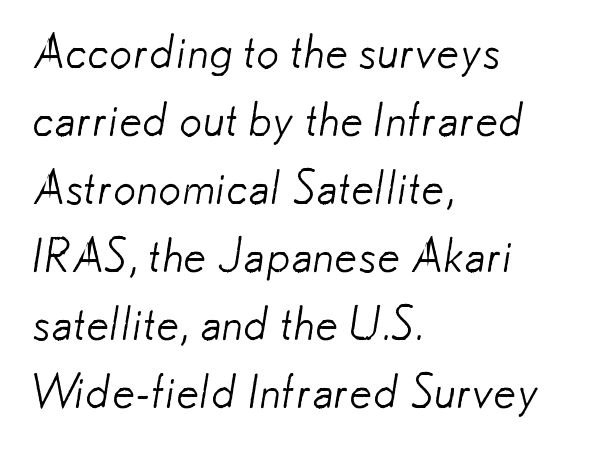
The image shows 46 px light sans-serif type; set left-aligned, normal line spacing (1.48x), normal letter spacing, not underlined; low stroke contrast and a small x-height.
